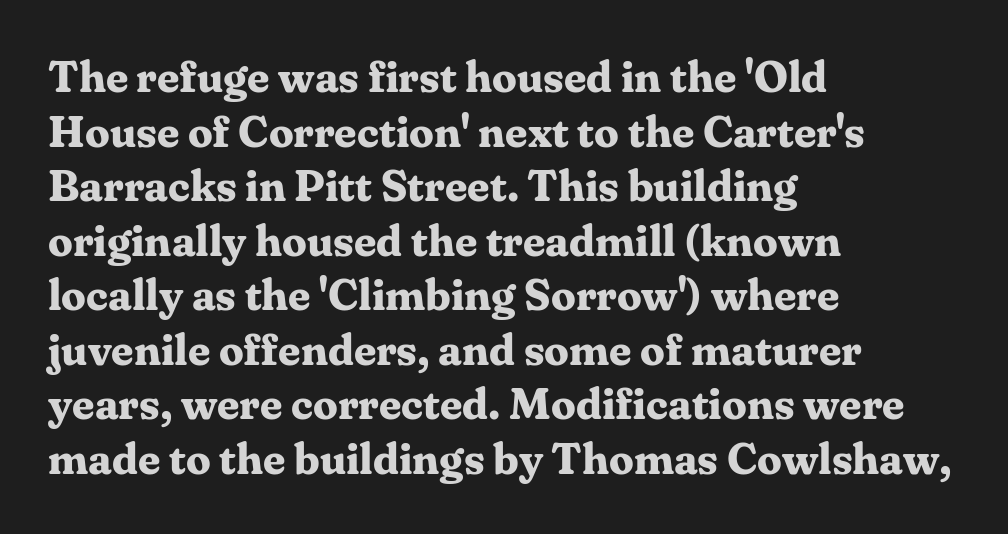
{"serif": "yes", "italic": "no", "bold": "yes", "weight": "bold", "width": "normal", "stroke_contrast": "medium", "x_height": "medium", "monospaced": "no", "underline": "no", "align": "left", "line_spacing_ratio": 1.24, "letter_spacing": "normal", "letter_spacing_em": 0.0, "glyph_px": 44}
